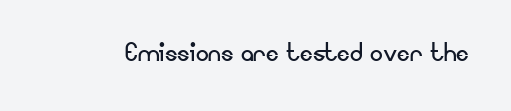
The typeface chosen for these lines omits serifs. The specimen reads as upright at a glance. Note the varied advance widths — an 'i' is clearly narrower than an 'm'. Tracking here is standard; glyphs follow each other at the usual distance. A bare baseline throughout the passage. The strokes are not fattened; the text isn't bold.
